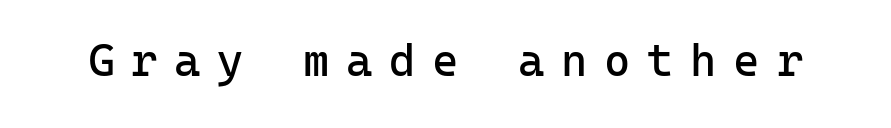
Plain, unruled lines of type. These lines are rendered in a fixed-pitch font. A typesetter would call this heavily tracked-out type. Posture: straight, roman, zero tilt.
